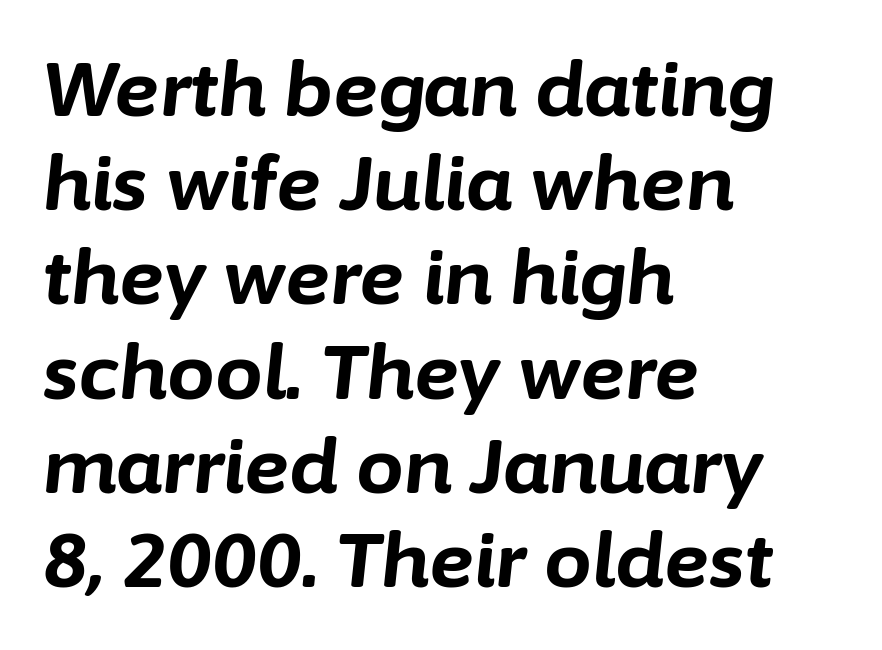
Q: Is the text bold? A: Yes.
Q: Is the text italic (slanted)? A: Yes, it leans right by about 6 degrees.
Q: Is the text underlined? A: No.
Q: How is the paragraph aligned? A: Left-aligned.
Q: Is the spacing between letters normal or unusually wide? A: Normal.
Q: Width (condensed, normal, or wide)? A: Normal.
Q: Stroke contrast? A: Low.
Q: x-height? A: Medium.
Q: Monospaced? A: No.
